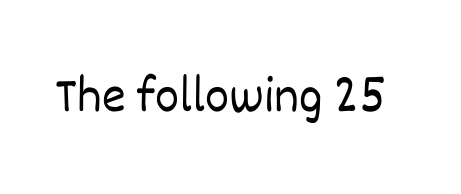
Q: Is the text bold? A: No.
Q: Is the text italic (slanted)? A: No, it is upright.
Q: Is the text underlined? A: No.
Q: Is the spacing between letters normal or unusually wide? A: Normal.
Q: Width (condensed, normal, or wide)? A: Normal.
Q: Stroke contrast? A: Low.
Q: x-height? A: Large.
Q: Monospaced? A: No.
